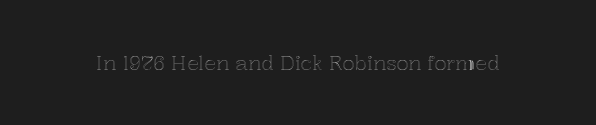
Q: Is the text italic (slanted)? A: No, it is upright.
Q: Is the text underlined? A: No.
Q: Is the spacing between letters normal or unusually wide? A: Normal.
